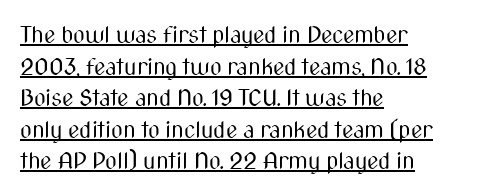
{"italic": "no", "bold": "no", "underline": "yes", "align": "left", "line_spacing": "normal", "line_spacing_ratio": 1.37, "letter_spacing": "normal", "letter_spacing_em": 0.0, "glyph_px": 23}
